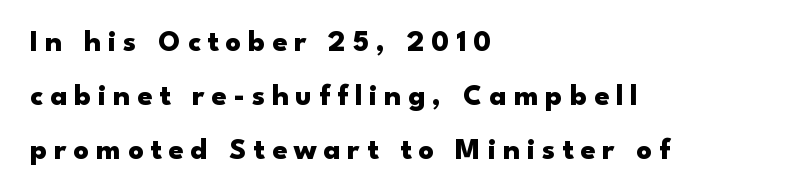
Q: Is the text bold? A: Yes.
Q: Is the text italic (slanted)? A: No, it is upright.
Q: Is the typeface a serif or a sans-serif typeface? A: Sans-serif.
Q: Is the text underlined? A: No.
Q: How is the paragraph aligned? A: Left-aligned.
Q: Is the spacing between letters normal or unusually wide? A: Unusually wide.
Q: Width (condensed, normal, or wide)? A: Wide.
Q: Stroke contrast? A: Low.
Q: x-height? A: Small.
Q: Monospaced? A: No.
